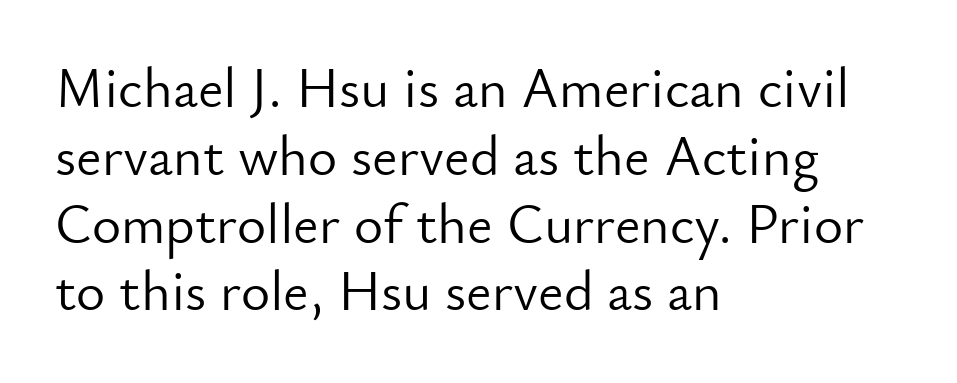
Q: Is the text bold? A: No.
Q: Is the text italic (slanted)? A: No, it is upright.
Q: Is the typeface a serif or a sans-serif typeface? A: Sans-serif.
Q: Is the text underlined? A: No.
Q: How is the paragraph aligned? A: Left-aligned.
Q: Is the spacing between letters normal or unusually wide? A: Normal.
Q: Width (condensed, normal, or wide)? A: Normal.
Q: Stroke contrast? A: Low.
Q: x-height? A: Small.
Q: Monospaced? A: No.
